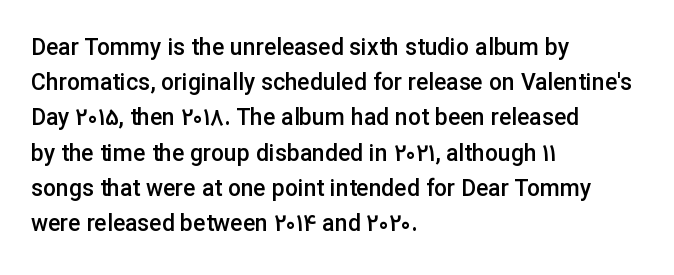
Q: Is the text bold? A: Semi-bold.
Q: Is the text italic (slanted)? A: No, it is upright.
Q: Is the text underlined? A: No.
Q: How is the paragraph aligned? A: Left-aligned.
Q: Is the spacing between letters normal or unusually wide? A: Normal.
Q: Is the spacing between lines tight, normal or loose? A: Normal.
